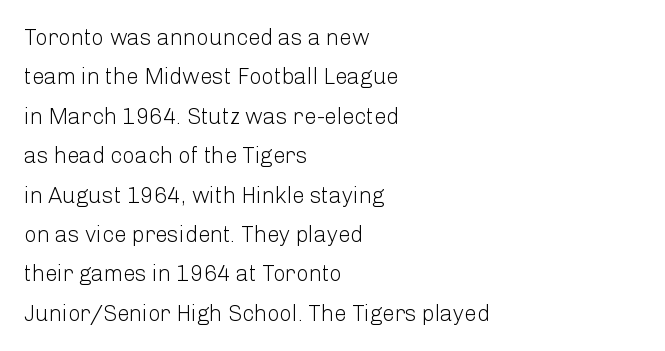
The image shows 22 px text type, upright; set left-aligned, line spacing 1.79x, normal letter spacing, not underlined.
